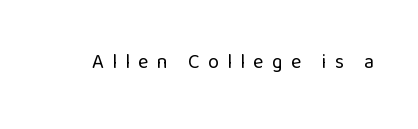
The image shows 20 px text type, upright; set unusually wide letter spacing (+0.41 em), not underlined.
